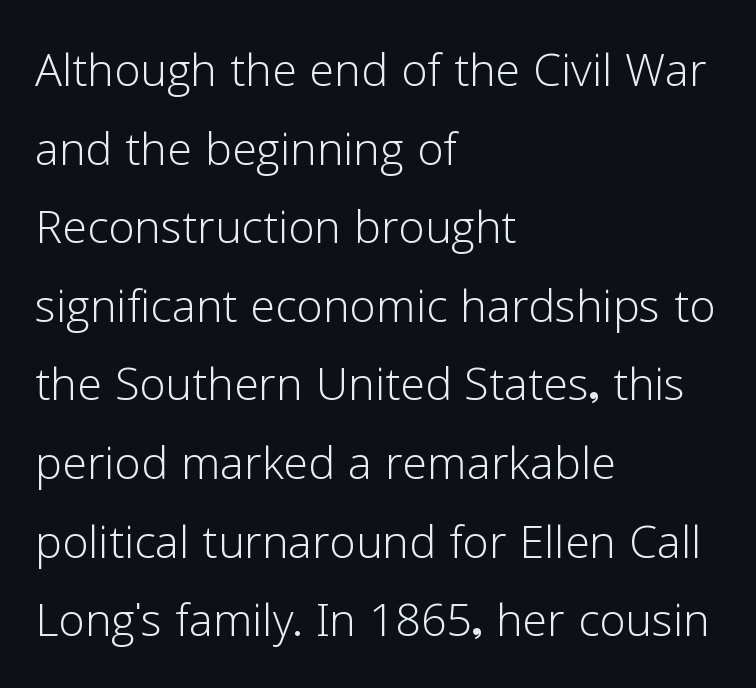
{"serif": "no", "italic": "no", "bold": "no", "weight": "light", "width": "normal", "stroke_contrast": "low", "x_height": "medium", "monospaced": "no", "underline": "no", "align": "left", "line_spacing": "normal", "line_spacing_ratio": 1.31, "letter_spacing": "normal", "letter_spacing_em": 0.0, "glyph_px": 60}
